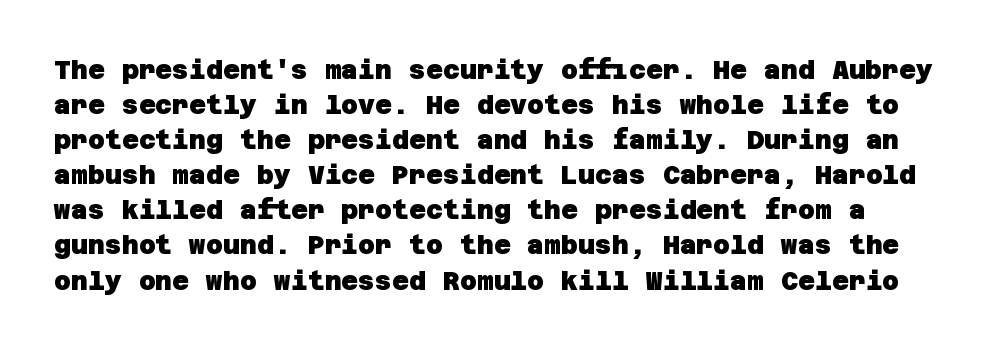
The image shows 26 px bold type; set normal line spacing (1.35x), normal letter spacing, not underlined.
